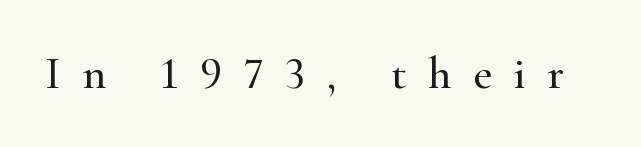
{"serif": "yes", "italic": "no", "width": "normal", "stroke_contrast": "high", "x_height": "small", "monospaced": "no", "underline": "no", "letter_spacing": "wide", "letter_spacing_em": 0.47, "glyph_px": 46}
